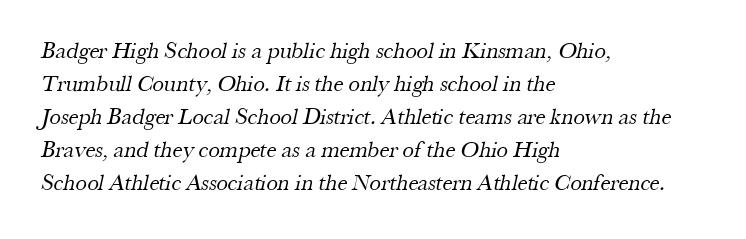
The image shows 23 px text type; set left-aligned, normal line spacing (1.44x), normal letter spacing, not underlined.
